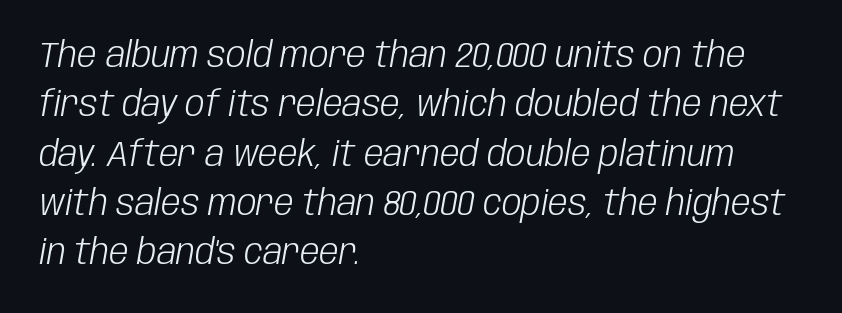
{"italic": "yes", "lean": "right", "slant_degrees": 10, "bold": "no", "weight": "light", "width": "condensed", "stroke_contrast": "low", "x_height": "large", "monospaced": "no", "underline": "no", "align": "left", "line_spacing": "normal", "line_spacing_ratio": 1.41, "letter_spacing": "normal", "letter_spacing_em": 0.0, "glyph_px": 35}
